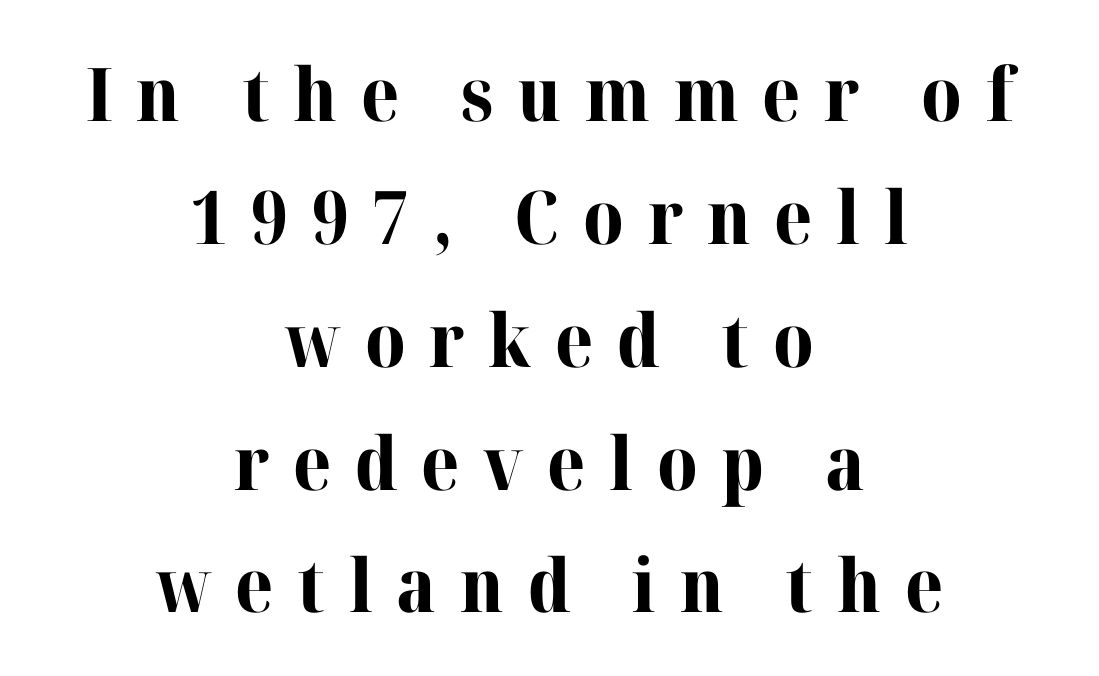
Q: Is the text bold? A: Yes.
Q: Is the text italic (slanted)? A: No, it is upright.
Q: Is the typeface a serif or a sans-serif typeface? A: Serif.
Q: Is the text underlined? A: No.
Q: How is the paragraph aligned? A: Centered.
Q: Is the spacing between letters normal or unusually wide? A: Unusually wide.
Q: Is the spacing between lines tight, normal or loose? A: Normal.
Q: Width (condensed, normal, or wide)? A: Normal.
Q: Stroke contrast? A: High.
Q: x-height? A: Medium.
Q: Monospaced? A: No.
